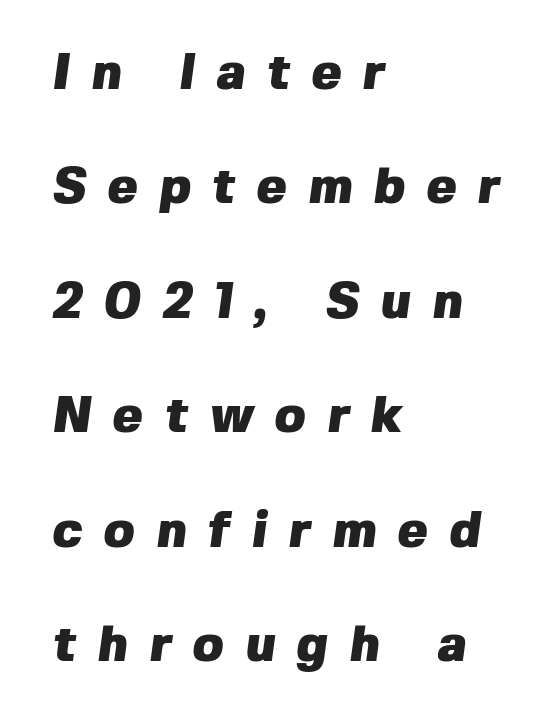
Q: Is the text bold? A: Yes.
Q: Is the typeface a serif or a sans-serif typeface? A: Sans-serif.
Q: Is the text underlined? A: No.
Q: How is the paragraph aligned? A: Left-aligned.
Q: Is the spacing between letters normal or unusually wide? A: Unusually wide.
Q: Is the spacing between lines tight, normal or loose? A: Loose.
Q: Width (condensed, normal, or wide)? A: Normal.
Q: Stroke contrast? A: Low.
Q: x-height? A: Medium.
Q: Monospaced? A: No.
